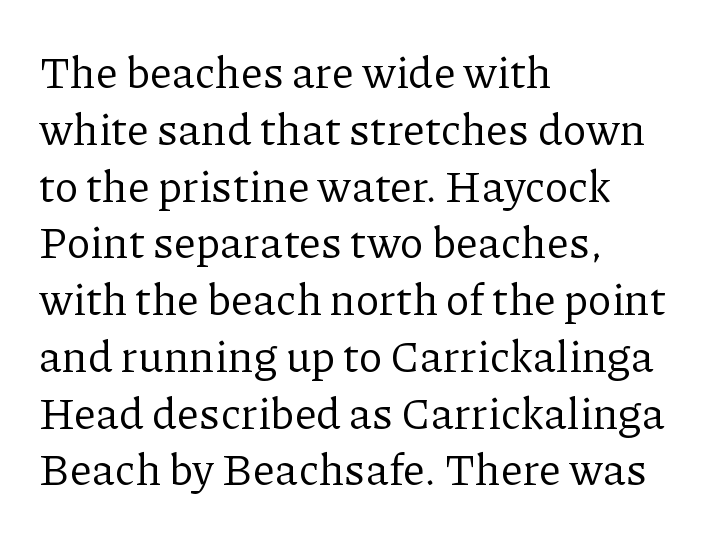
The image shows 44 px regular-weight serif type, upright; set left-aligned, normal line spacing (1.29x), normal letter spacing, not underlined; low stroke contrast and a medium x-height.
